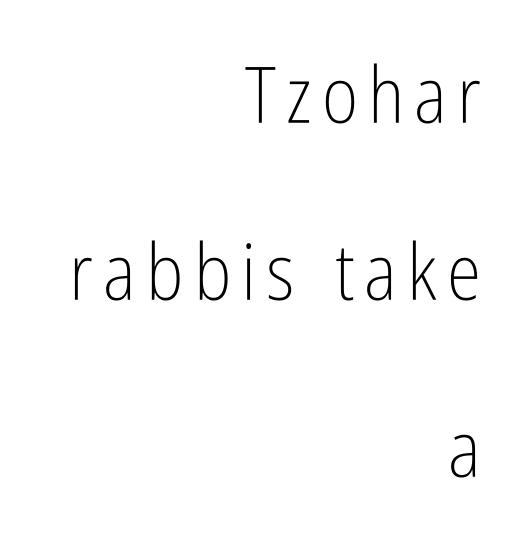
The lettering holds an erect, upright posture throughout. Think of a printed novel: that variable character pitch is what you see here. This is not heavy type; no bold has been used. What kind of face is this? One without serifs — a sans. Just letters on the line, the space beneath them empty.
